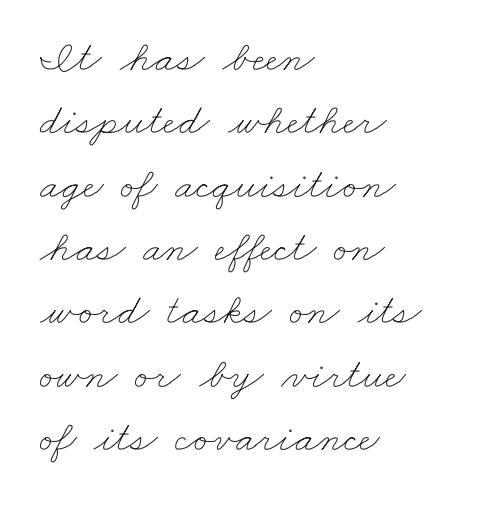
Anything drawn beneath the words? Only blank space. Stem width sits at or under what a default text font uses. Rows of type keep a routine distance in the vertical direction. Is the block centered? No — it sits flush against the left margin. Tracking here is standard; glyphs follow each other at the usual distance. Looks like regular typesetting: each glyph gets only the width it needs.
